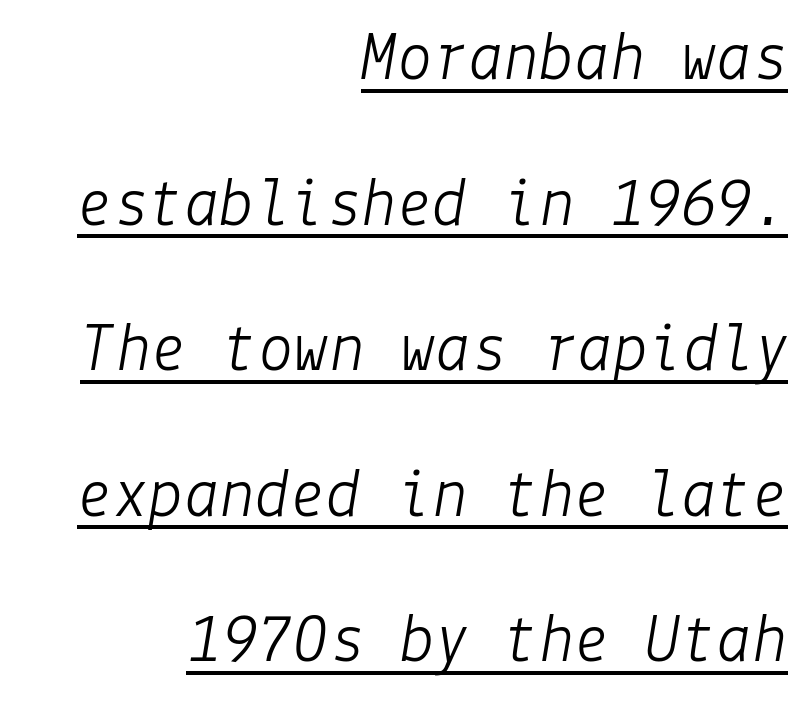
The image shows 71 px light type, italic (leaning right); set right-aligned, loose line spacing (2.05x), normal letter spacing, underlined; low stroke contrast and a medium x-height.
